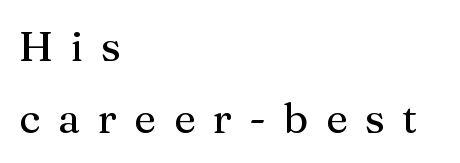
{"serif": "yes", "italic": "no", "bold": "no", "weight": "regular", "width": "normal", "stroke_contrast": "medium", "x_height": "medium", "monospaced": "no", "underline": "no", "align": "left", "line_spacing_ratio": 1.71, "letter_spacing": "wide", "letter_spacing_em": 0.42, "glyph_px": 42}
